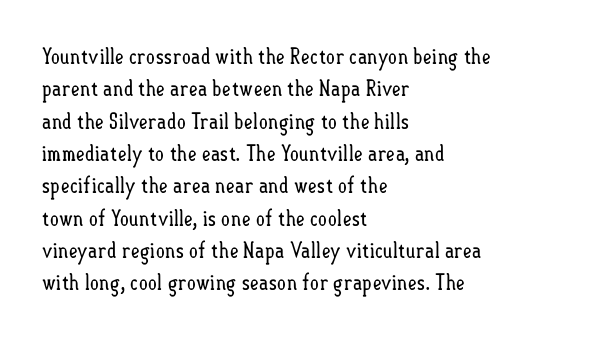
{"italic": "no", "bold": "no", "underline": "no", "align": "left", "line_spacing": "normal", "line_spacing_ratio": 1.47, "letter_spacing": "normal", "letter_spacing_em": 0.0, "glyph_px": 22}
